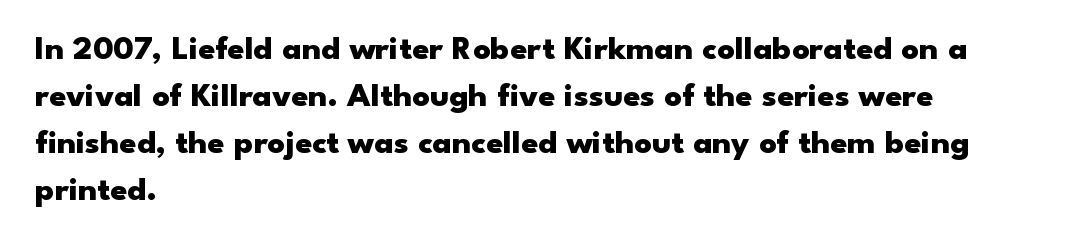
Q: Is the text bold? A: Yes.
Q: Is the text italic (slanted)? A: No, it is upright.
Q: Is the typeface a serif or a sans-serif typeface? A: Sans-serif.
Q: Is the text underlined? A: No.
Q: How is the paragraph aligned? A: Left-aligned.
Q: Is the spacing between letters normal or unusually wide? A: Normal.
Q: Is the spacing between lines tight, normal or loose? A: Normal.
Q: Width (condensed, normal, or wide)? A: Wide.
Q: Stroke contrast? A: Low.
Q: x-height? A: Small.
Q: Monospaced? A: No.
